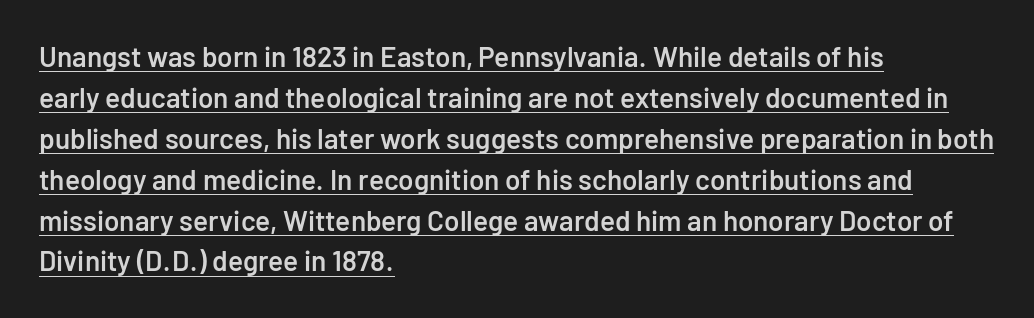
{"serif": "no", "italic": "no", "bold": "semi", "weight": "semibold", "width": "normal", "stroke_contrast": "low", "x_height": "medium", "monospaced": "no", "underline": "yes", "align": "left", "line_spacing": "normal", "line_spacing_ratio": 1.46, "letter_spacing": "normal", "letter_spacing_em": 0.0, "glyph_px": 28}
